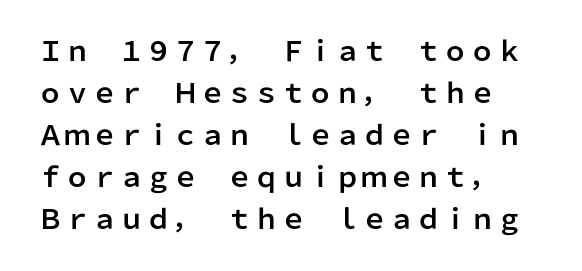
The image shows 27 px text type, upright; set normal line spacing (1.56x), normal letter spacing, not underlined.
